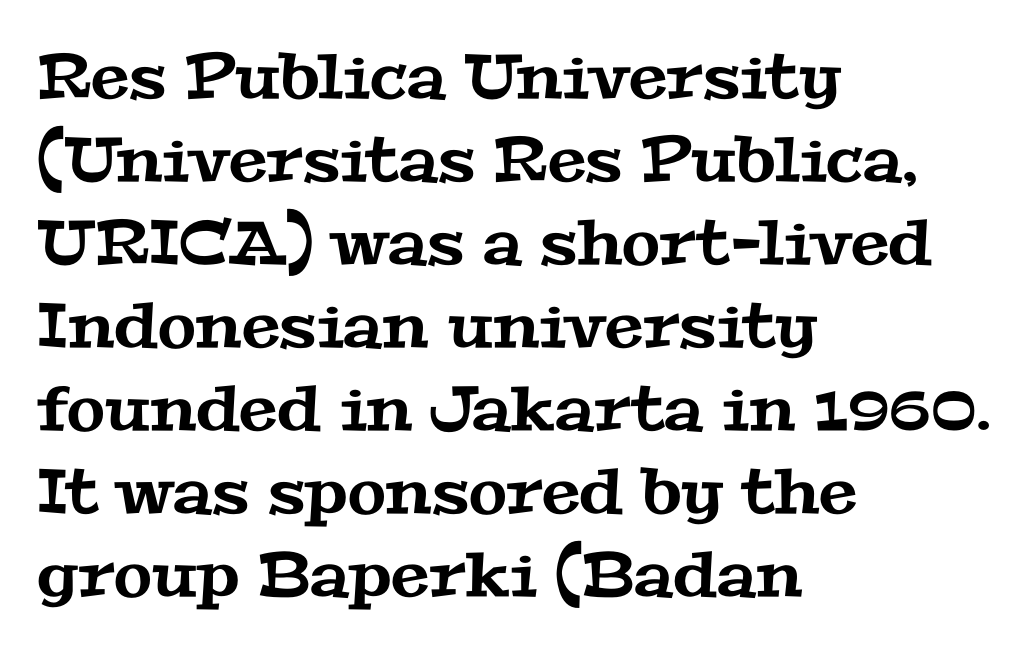
{"serif": "yes", "width": "wide", "stroke_contrast": "medium", "x_height": "medium", "monospaced": "no", "underline": "no", "align": "left", "line_spacing": "normal", "line_spacing_ratio": 1.34, "letter_spacing": "normal", "letter_spacing_em": 0.0, "glyph_px": 62}
